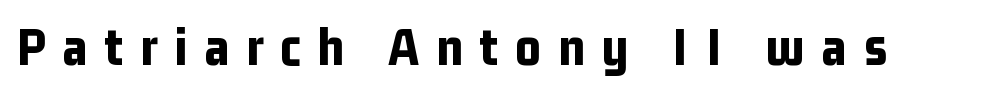
The image shows 55 px bold, condensed sans-serif type, upright; set unusually wide letter spacing (+0.31 em), not underlined; low stroke contrast and a medium x-height.
